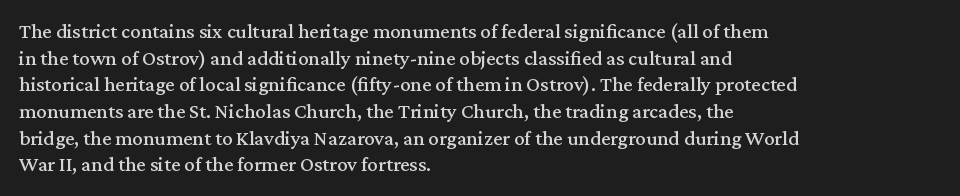
Q: Is the text italic (slanted)? A: No, it is upright.
Q: Is the text underlined? A: No.
Q: How is the paragraph aligned? A: Left-aligned.
Q: Is the spacing between letters normal or unusually wide? A: Normal.
Q: Is the spacing between lines tight, normal or loose? A: Normal.
